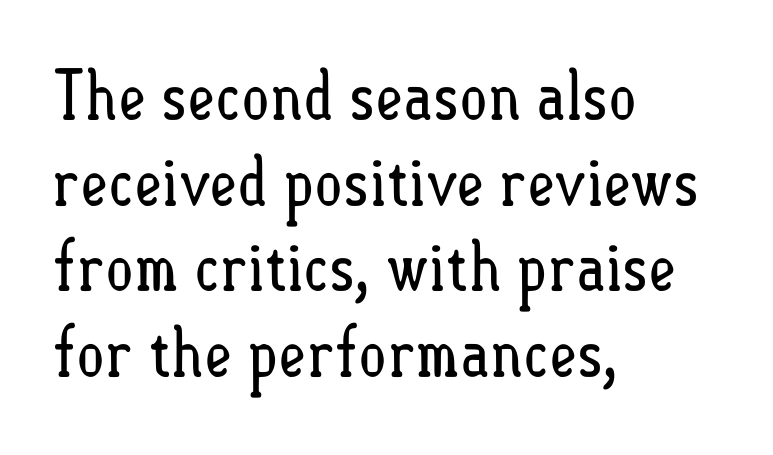
Ordinary non-slanted type is in use. Just letters on the line, the space beneath them empty. Interline gaps are of average width in this sample. Reading down the block, your eye returns to a fixed left position each line. These glyphs show unthickened strokes, regular width or finer. The passage shown has conventional tracking throughout.
